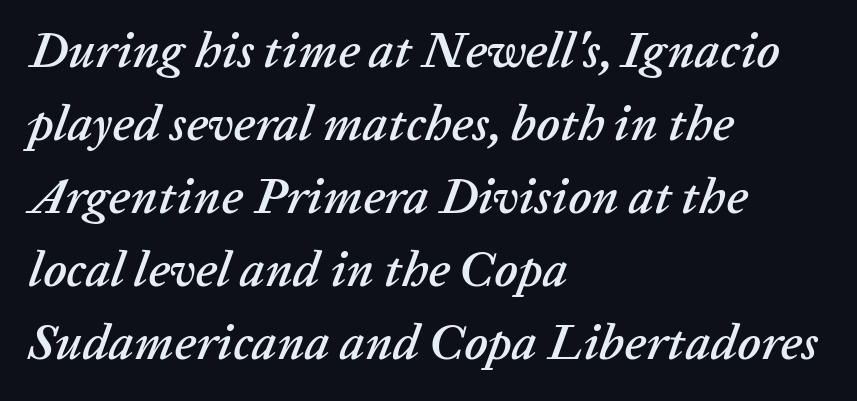
Q: Is the text italic (slanted)? A: Yes, it leans right by about 20 degrees.
Q: Is the text underlined? A: No.
Q: How is the paragraph aligned? A: Left-aligned.
Q: Is the spacing between letters normal or unusually wide? A: Normal.
Q: Is the spacing between lines tight, normal or loose? A: Normal.
Q: Width (condensed, normal, or wide)? A: Normal.
Q: Stroke contrast? A: Low.
Q: x-height? A: Medium.
Q: Monospaced? A: No.
